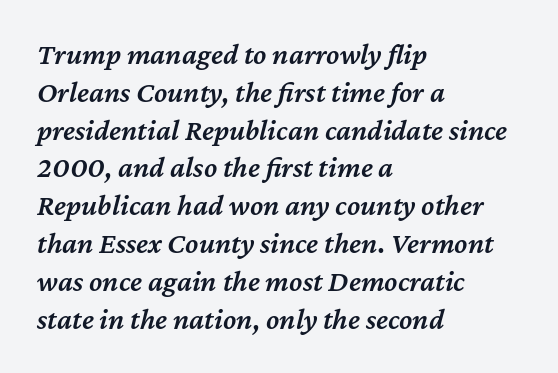
The image shows 30 px semibold type, italic (leaning right); set left-aligned, normal line spacing (1.26x), normal letter spacing, not underlined; medium stroke contrast and a medium x-height.
